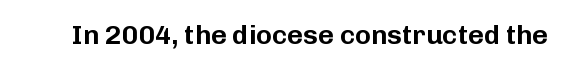
{"italic": "no", "underline": "no", "letter_spacing": "normal", "letter_spacing_em": 0.0, "glyph_px": 27}
